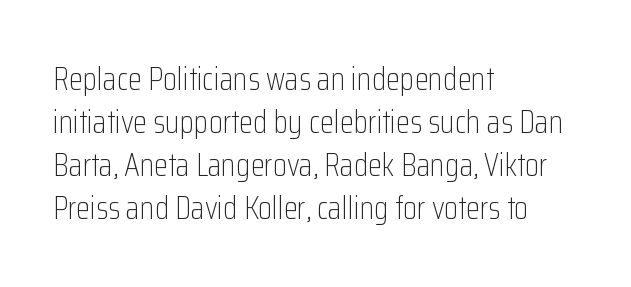
Q: Is the text bold? A: No.
Q: Is the text italic (slanted)? A: No, it is upright.
Q: Is the typeface a serif or a sans-serif typeface? A: Sans-serif.
Q: Is the text underlined? A: No.
Q: How is the paragraph aligned? A: Left-aligned.
Q: Is the spacing between letters normal or unusually wide? A: Normal.
Q: Is the spacing between lines tight, normal or loose? A: Normal.
Q: Width (condensed, normal, or wide)? A: Condensed.
Q: Stroke contrast? A: Low.
Q: x-height? A: Medium.
Q: Monospaced? A: No.
